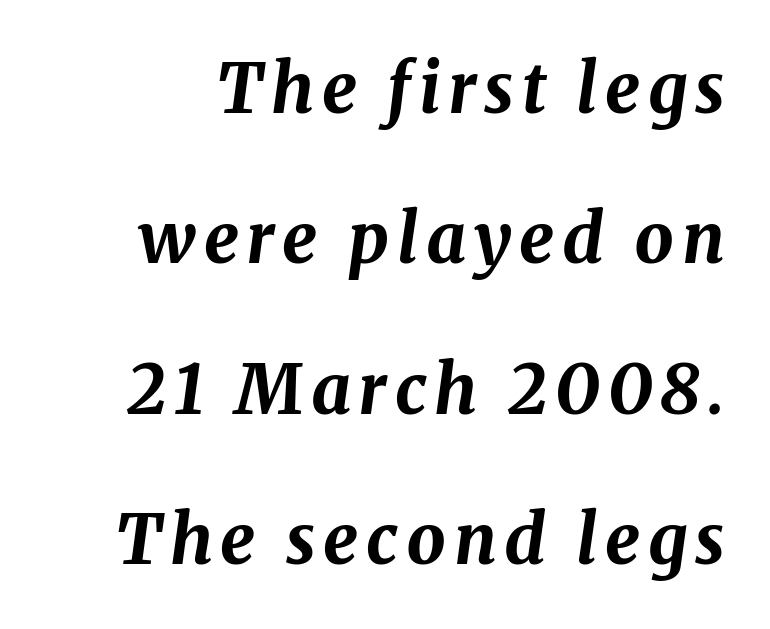
This sample has the flowing, uneven cadence of proportional lettering. Regarding leading, the lines here are spaced well apart. Look at the stroke-to-counter ratio: heavy, a bold. Honestly, there is no underline to notice here at all. The text carries the slant typical of an italic or oblique font.
